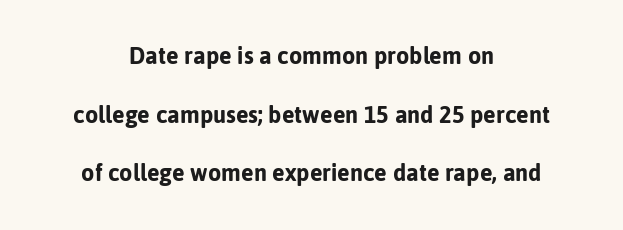
The image shows 27 px text type, upright; set centered, loose line spacing (2.17x), normal letter spacing, not underlined.
